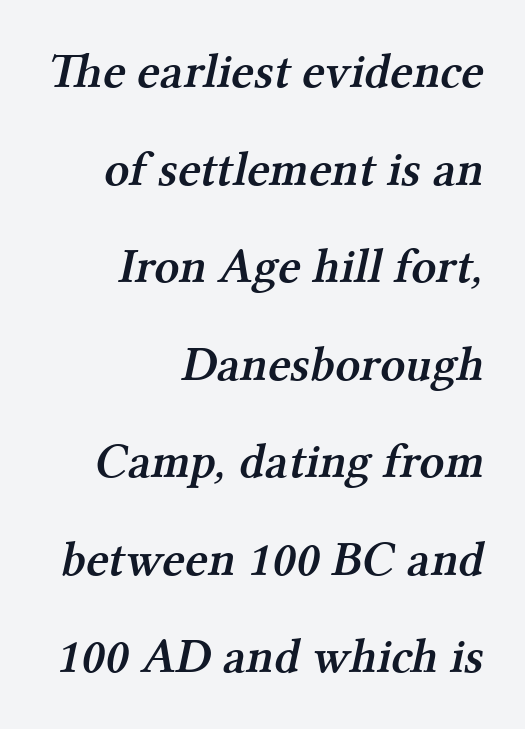
{"serif": "yes", "bold": "semi", "weight": "semibold", "width": "normal", "stroke_contrast": "medium", "x_height": "medium", "monospaced": "no", "underline": "no", "align": "right", "line_spacing": "loose", "line_spacing_ratio": 1.99, "letter_spacing": "normal", "letter_spacing_em": 0.0, "glyph_px": 49}
